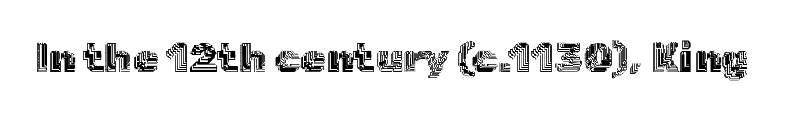
{"italic": "no", "width": "normal", "x_height": "medium", "monospaced": "no", "underline": "no", "letter_spacing": "normal", "letter_spacing_em": 0.0, "glyph_px": 41}
